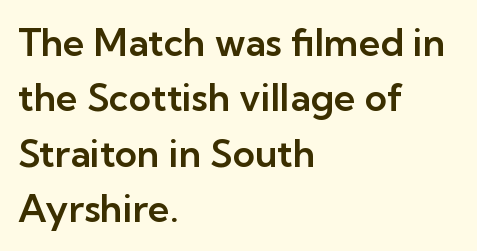
{"serif": "no", "italic": "no", "width": "normal", "stroke_contrast": "low", "x_height": "medium", "monospaced": "no", "underline": "no", "align": "left", "line_spacing": "normal", "line_spacing_ratio": 1.46, "letter_spacing": "normal", "letter_spacing_em": 0.0, "glyph_px": 38}
